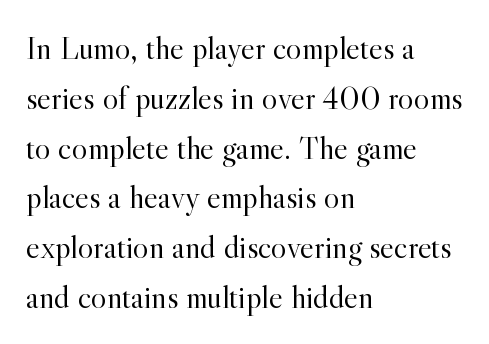
The image shows 33 px light serif type, upright; set left-aligned, normal line spacing (1.51x), normal letter spacing, not underlined; a small x-height.
